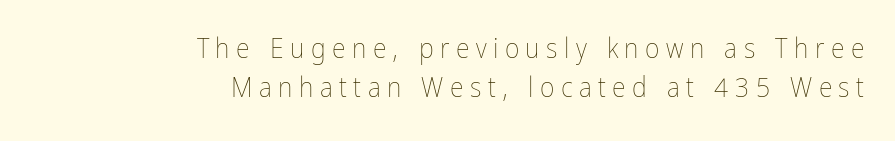
{"italic": "no", "bold": "no", "weight": "thin", "width": "condensed", "stroke_contrast": "low", "x_height": "medium", "monospaced": "no", "underline": "no", "align": "right", "line_spacing": "normal", "line_spacing_ratio": 1.4, "letter_spacing": "wide", "letter_spacing_em": 0.23, "glyph_px": 28}
